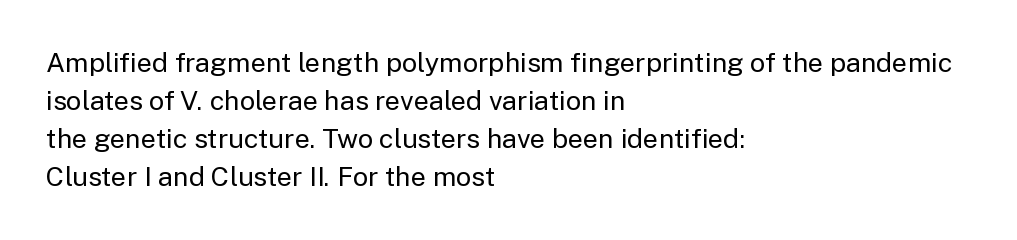
The image shows 27 px text type, upright; set left-aligned, normal line spacing (1.41x), normal letter spacing, not underlined.
